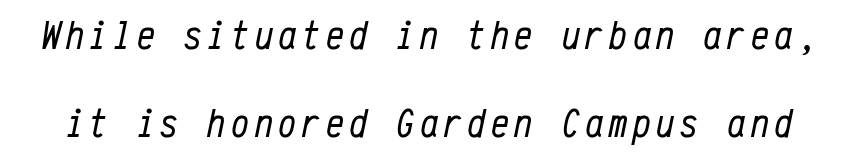
{"italic": "yes", "lean": "right", "slant_degrees": 12, "bold": "no", "weight": "regular", "width": "condensed", "stroke_contrast": "low", "x_height": "medium", "monospaced": "yes", "underline": "no", "line_spacing": "loose", "line_spacing_ratio": 2.21, "glyph_px": 40}
